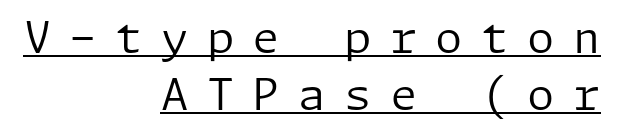
{"serif": "no", "italic": "no", "bold": "no", "weight": "regular", "width": "normal", "stroke_contrast": "low", "x_height": "medium", "underline": "yes", "align": "right", "line_spacing": "normal", "line_spacing_ratio": 1.29, "letter_spacing": "wide", "letter_spacing_em": 0.42, "glyph_px": 44}
